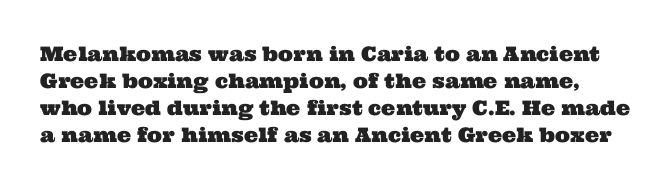
{"underline": "no", "line_spacing": "normal", "line_spacing_ratio": 1.35, "letter_spacing": "normal", "letter_spacing_em": 0.0, "glyph_px": 20}
